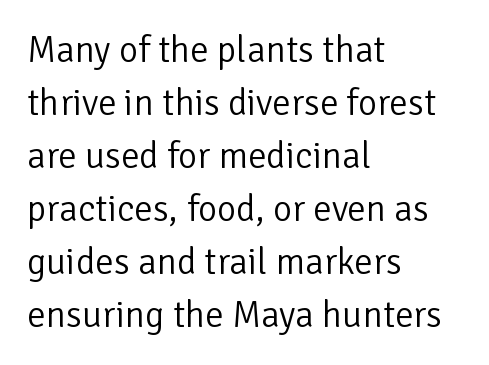
Observe the ordinary spacing: letters are neighbours, not strangers. Think of a printed novel: that variable character pitch is what you see here. This is the regular roman posture of the typeface. Plain, unruled lines of type. Is there much room between lines? A standard amount, neither cramped nor airy. No chunkiness to these letters — they're not bold.
